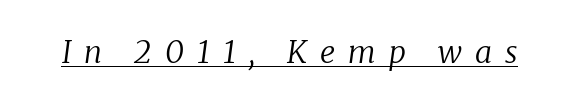
Q: Is the text bold? A: No.
Q: Is the text italic (slanted)? A: Yes, it leans right by about 8 degrees.
Q: Is the typeface a serif or a sans-serif typeface? A: Serif.
Q: Is the text underlined? A: Yes.
Q: Is the spacing between letters normal or unusually wide? A: Unusually wide.
Q: Width (condensed, normal, or wide)? A: Normal.
Q: Stroke contrast? A: Low.
Q: x-height? A: Medium.
Q: Monospaced? A: No.
